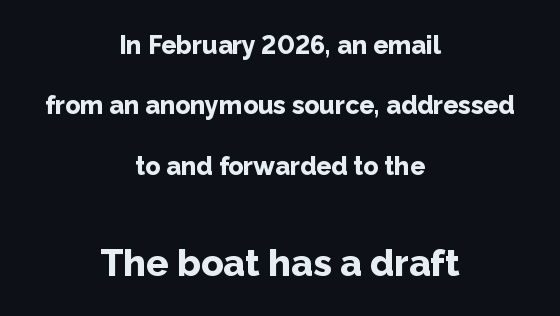
{"serif": "no", "italic": "no", "bold": "yes", "weight": "bold", "width": "normal", "stroke_contrast": "low", "x_height": "medium", "monospaced": "no", "underline": "no", "align": "center", "line_spacing": "loose", "line_spacing_ratio": 2.42, "letter_spacing": "normal", "letter_spacing_em": 0.0, "larger_block": "second", "size_ratio": 1.48, "glyph_px": 37}
